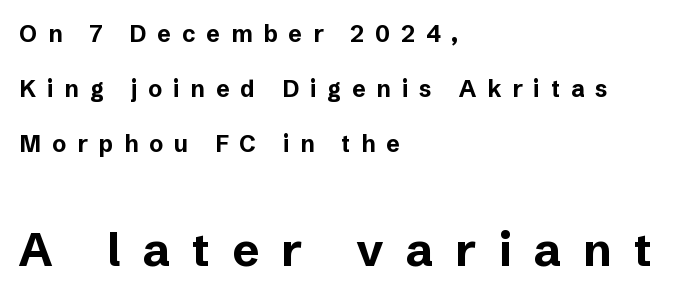
Observe the absence of serifs on each vertical stroke in this sample. Note: smaller setting up top, larger setting below. The space beneath each line is pristine and unruled. Rendered with straight, roman letterforms.
